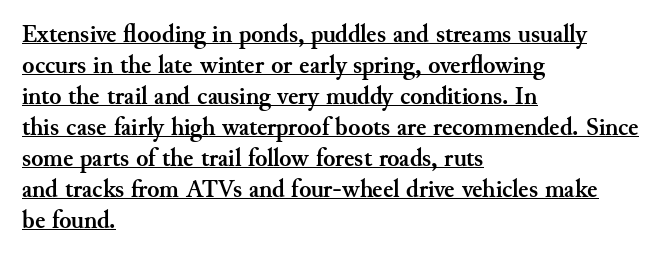
The image shows 25 px bold type, upright; set left-aligned, line spacing 1.24x, normal letter spacing, underlined.
